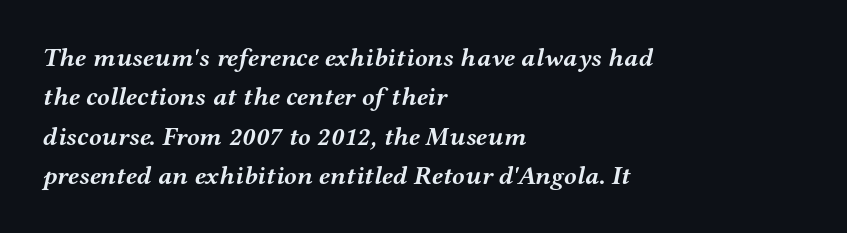
Notice how thick the strokes are: this is what a full bold looks like. Descenders are the only things crossing below the line. The rendering applies a slant to the glyphs. The ragged edge is on the right, which tells us the setting is flush left.
